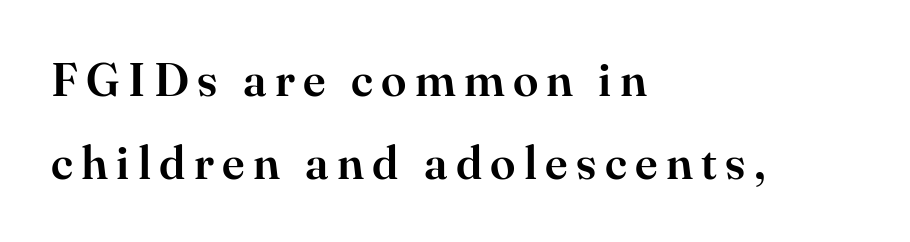
{"serif": "yes", "italic": "no", "width": "normal", "stroke_contrast": "high", "x_height": "small", "monospaced": "no", "underline": "no", "align": "left", "line_spacing_ratio": 1.8, "glyph_px": 46}
